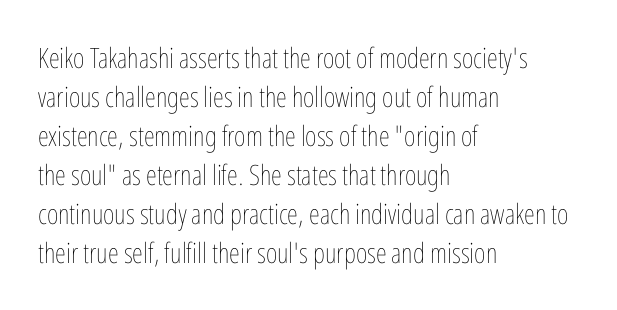
Q: Is the text bold? A: No.
Q: Is the text italic (slanted)? A: No, it is upright.
Q: Is the text underlined? A: No.
Q: How is the paragraph aligned? A: Left-aligned.
Q: Is the spacing between letters normal or unusually wide? A: Normal.
Q: Is the spacing between lines tight, normal or loose? A: Normal.
Q: Width (condensed, normal, or wide)? A: Condensed.
Q: Stroke contrast? A: Low.
Q: x-height? A: Medium.
Q: Monospaced? A: No.
